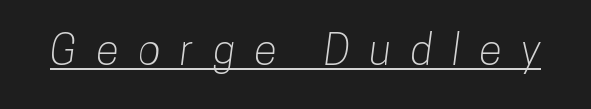
The image shows 42 px condensed sans-serif type; set unusually wide letter spacing (+0.46 em), underlined; low stroke contrast and a medium x-height.
